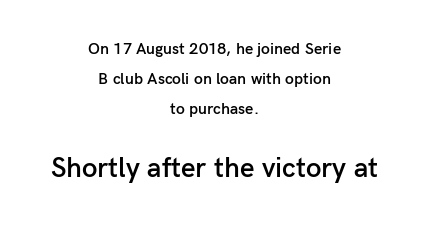
Q: Is the text bold? A: Semi-bold.
Q: Is the text italic (slanted)? A: No, it is upright.
Q: Is the typeface a serif or a sans-serif typeface? A: Sans-serif.
Q: Is the text underlined? A: No.
Q: How is the paragraph aligned? A: Centered.
Q: Is the spacing between letters normal or unusually wide? A: Normal.
Q: Which block of text is set in a larger size, the first (top) or the second (bottom)? A: The second (bottom) one.
Q: Width (condensed, normal, or wide)? A: Normal.
Q: Stroke contrast? A: Low.
Q: x-height? A: Medium.
Q: Monospaced? A: No.
